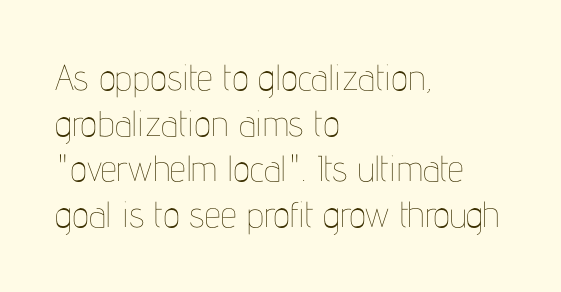
{"italic": "no", "bold": "no", "weight": "thin", "width": "condensed", "stroke_contrast": "low", "x_height": "medium", "monospaced": "no", "underline": "no", "align": "left", "line_spacing": "normal", "line_spacing_ratio": 1.27, "letter_spacing": "normal", "letter_spacing_em": 0.0, "glyph_px": 36}
